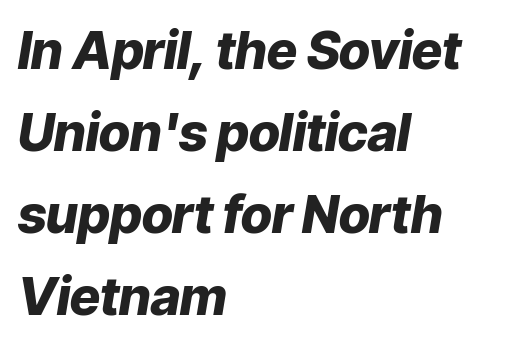
The image shows 52 px heavy type, italic (leaning right); set left-aligned, normal line spacing (1.58x), normal letter spacing, not underlined; low stroke contrast and a medium x-height.
